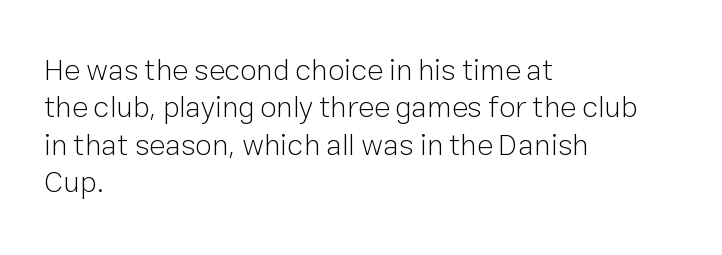
Q: Is the text bold? A: No.
Q: Is the text italic (slanted)? A: No, it is upright.
Q: Is the typeface a serif or a sans-serif typeface? A: Sans-serif.
Q: Is the text underlined? A: No.
Q: How is the paragraph aligned? A: Left-aligned.
Q: Is the spacing between letters normal or unusually wide? A: Normal.
Q: Is the spacing between lines tight, normal or loose? A: Normal.
Q: Width (condensed, normal, or wide)? A: Normal.
Q: Stroke contrast? A: Low.
Q: x-height? A: Medium.
Q: Monospaced? A: No.
